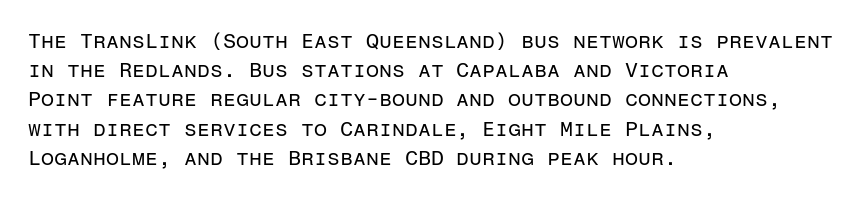
Tracking here is standard; glyphs follow each other at the usual distance. Heft: none added — not bold. These lines are set flush left with a ragged right edge. The letters stand straight up with perfectly vertical stems. Has an underline been added? It has not.
